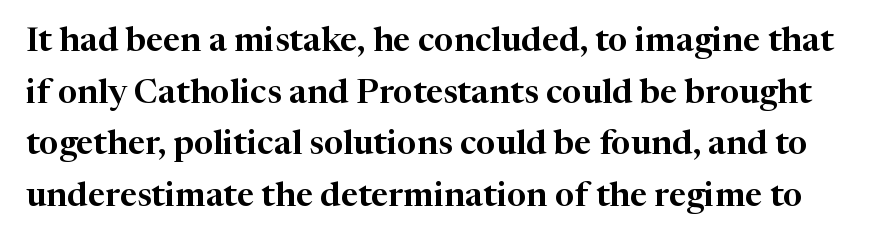
The image shows 34 px serif type, upright; set normal line spacing (1.52x), normal letter spacing, not underlined; high stroke contrast and a medium x-height.
